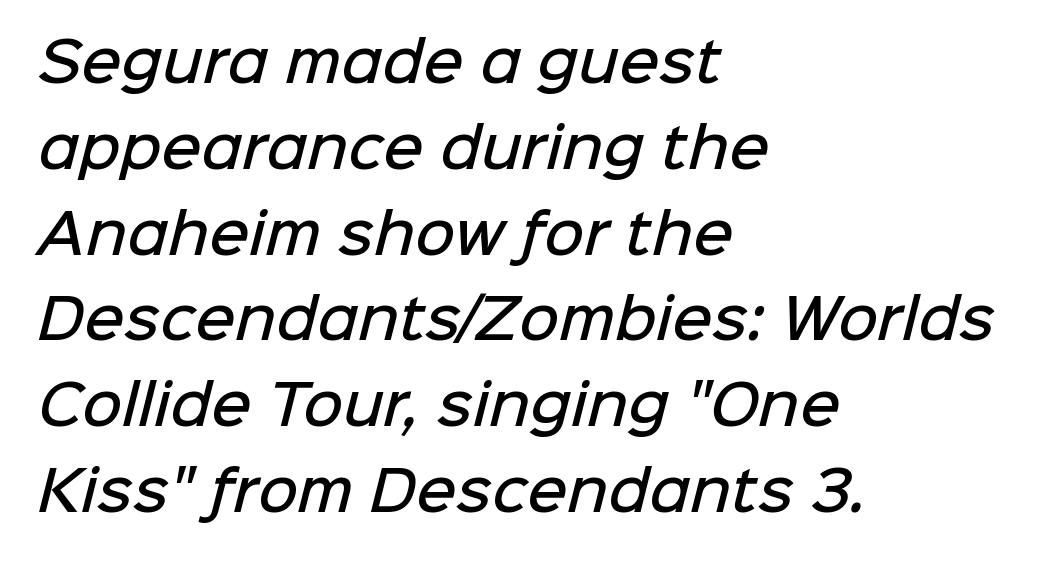
The vertical gap from one line to the next is medium. The sample has been set in demibold, a notch under bold. Left-aligned paragraph, ragged on the right. This sample has the flowing, uneven cadence of proportional lettering. The face used here is rendered with its standard letterfit.
